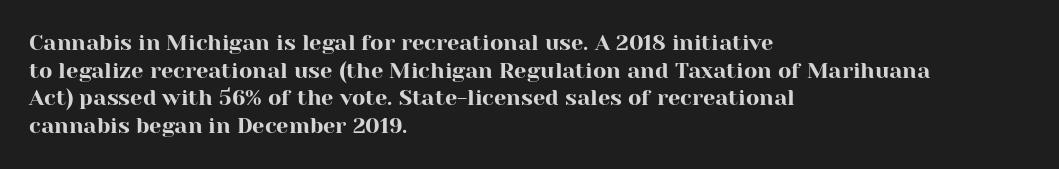
Regarding leading, the lines here are spaced in the standard way. The space beneath each line is pristine and unruled. Tracking value appears to be zero — textbook default spacing. The setting favours the left margin, as ordinary paragraphs usually do.
